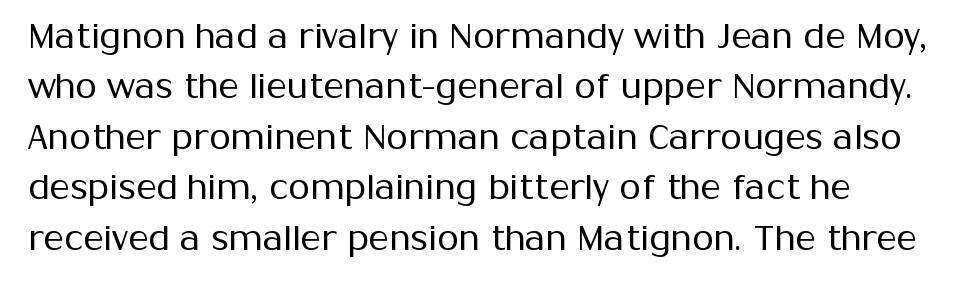
Q: Is the text bold? A: No.
Q: Is the text italic (slanted)? A: No, it is upright.
Q: Is the typeface a serif or a sans-serif typeface? A: Sans-serif.
Q: Is the text underlined? A: No.
Q: How is the paragraph aligned? A: Left-aligned.
Q: Is the spacing between letters normal or unusually wide? A: Normal.
Q: Is the spacing between lines tight, normal or loose? A: Normal.
Q: Width (condensed, normal, or wide)? A: Normal.
Q: Stroke contrast? A: Medium.
Q: x-height? A: Medium.
Q: Monospaced? A: No.
